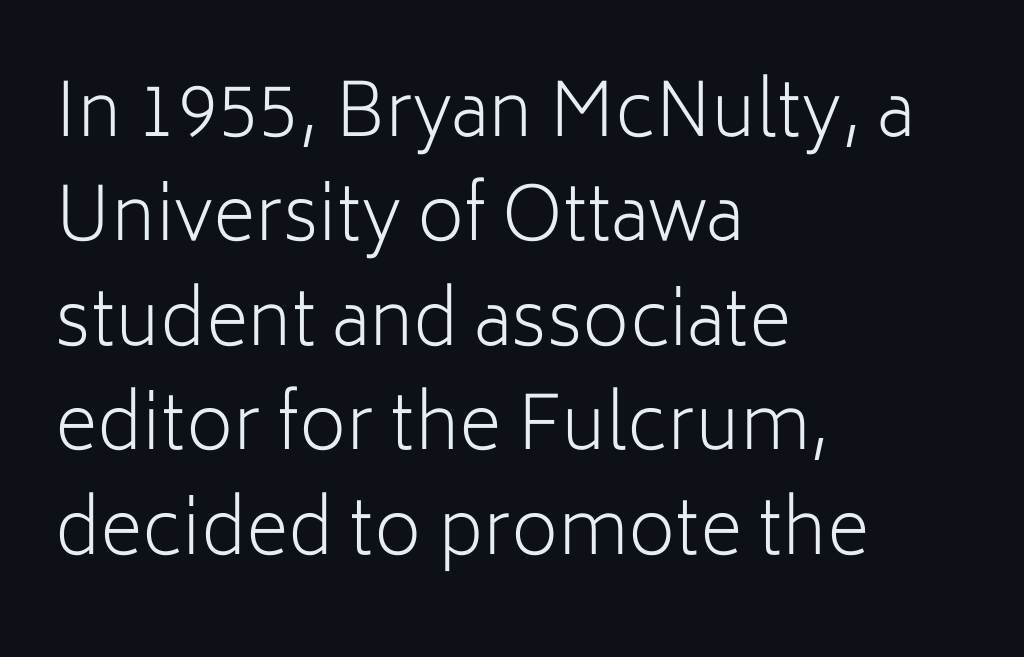
Q: Is the text bold? A: No.
Q: Is the text italic (slanted)? A: No, it is upright.
Q: Is the typeface a serif or a sans-serif typeface? A: Sans-serif.
Q: Is the text underlined? A: No.
Q: How is the paragraph aligned? A: Left-aligned.
Q: Is the spacing between letters normal or unusually wide? A: Normal.
Q: Is the spacing between lines tight, normal or loose? A: Normal.
Q: Width (condensed, normal, or wide)? A: Normal.
Q: Stroke contrast? A: Low.
Q: x-height? A: Medium.
Q: Monospaced? A: No.
